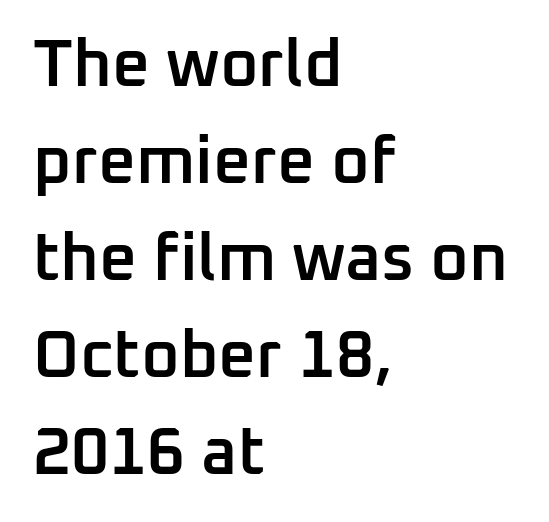
The typesetter chose a ragged-right arrangement here. The passage shown is semibold, sitting just below true bold. The type sits square on the baseline with zero lean. Do the characters align in a grid? No, the font is proportional.
